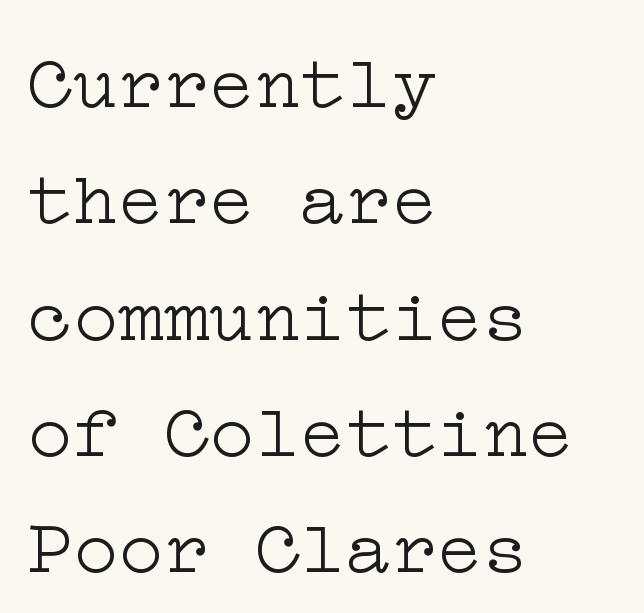
A typesetter would call this zero additional tracking. Ascenders rise straight up at ninety degrees. Is the type heavy? It reads as light-to-regular instead. Left-aligned paragraph, ragged on the right. Honestly, the row spacing looks completely unremarkable. Words float on clear page, feet unadorned.
